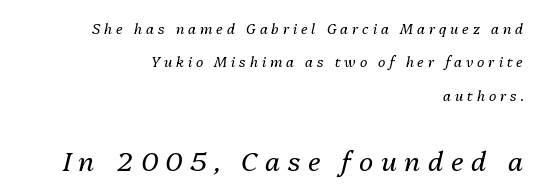
Q: Is the text bold? A: No.
Q: Is the text italic (slanted)? A: Yes, it leans right by about 13 degrees.
Q: Is the text underlined? A: No.
Q: How is the paragraph aligned? A: Right-aligned.
Q: Is the spacing between letters normal or unusually wide? A: Unusually wide.
Q: Is the spacing between lines tight, normal or loose? A: Loose.
Q: Which block of text is set in a larger size, the first (top) or the second (bottom)? A: The second (bottom) one.
